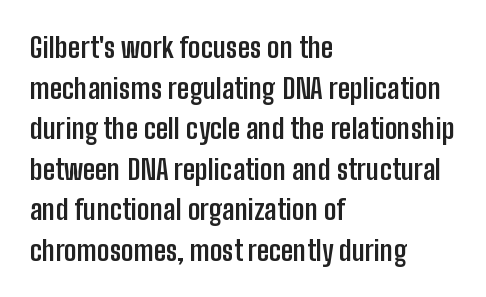
The image shows 28 px semibold, condensed sans-serif type, upright; set left-aligned, normal line spacing (1.45x), normal letter spacing, not underlined; low stroke contrast and a medium x-height.
